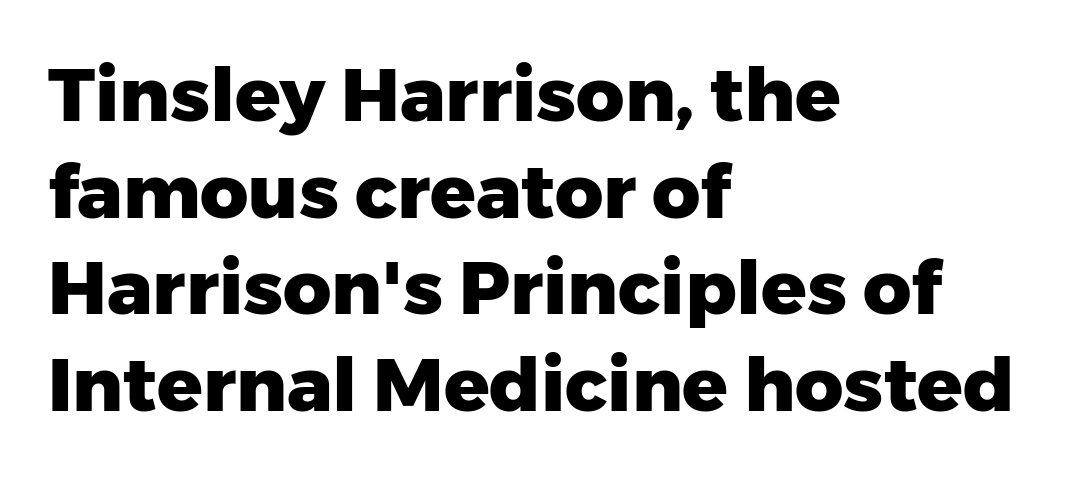
Q: Is the text bold? A: Yes.
Q: Is the text italic (slanted)? A: No, it is upright.
Q: Is the typeface a serif or a sans-serif typeface? A: Sans-serif.
Q: Is the text underlined? A: No.
Q: How is the paragraph aligned? A: Left-aligned.
Q: Is the spacing between letters normal or unusually wide? A: Normal.
Q: Is the spacing between lines tight, normal or loose? A: Normal.
Q: Width (condensed, normal, or wide)? A: Normal.
Q: Stroke contrast? A: Low.
Q: x-height? A: Medium.
Q: Monospaced? A: No.
